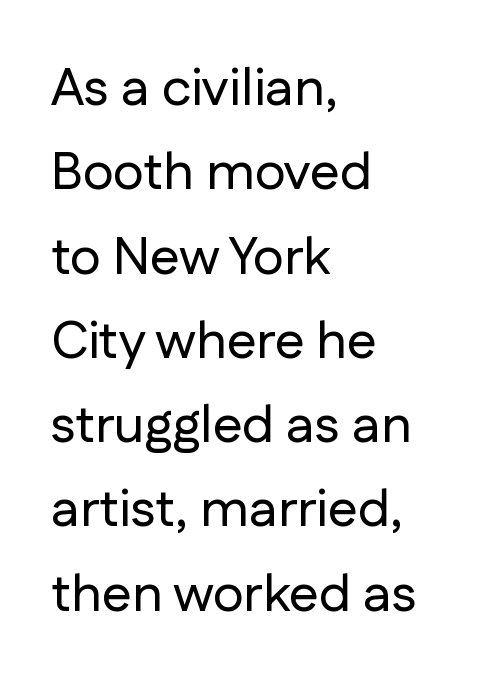
{"serif": "no", "italic": "no", "width": "normal", "stroke_contrast": "low", "x_height": "medium", "monospaced": "no", "underline": "no", "align": "left", "line_spacing": "normal", "line_spacing_ratio": 1.59, "letter_spacing": "normal", "letter_spacing_em": 0.0, "glyph_px": 53}
